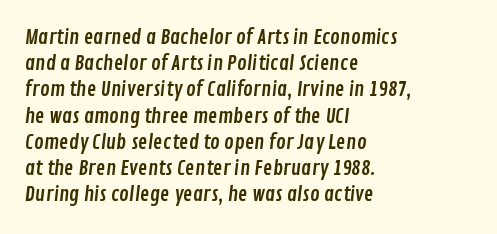
{"underline": "no", "align": "left", "line_spacing": "normal", "line_spacing_ratio": 1.31, "letter_spacing": "normal", "letter_spacing_em": 0.0, "glyph_px": 20}
